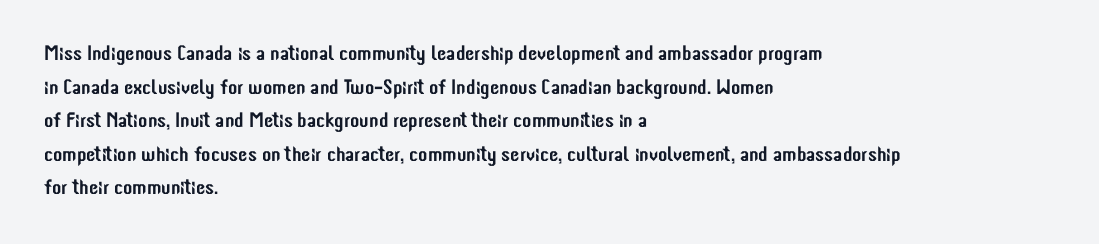
The image shows 21 px text type, upright; set left-aligned, normal line spacing (1.6x), normal letter spacing, not underlined.
